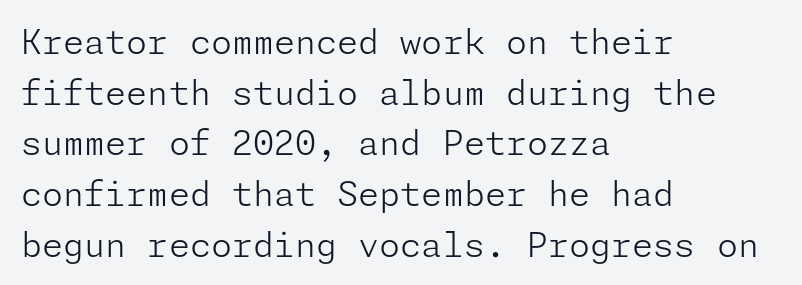
{"serif": "no", "italic": "no", "bold": "no", "weight": "light", "width": "normal", "stroke_contrast": "low", "x_height": "medium", "underline": "no", "align": "left", "line_spacing": "normal", "line_spacing_ratio": 1.49, "letter_spacing": "normal", "letter_spacing_em": 0.0, "glyph_px": 34}
